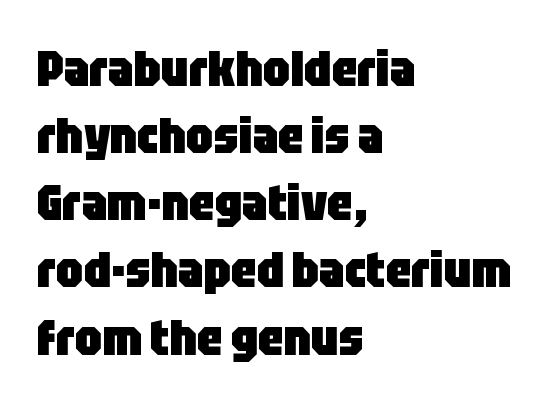
The image shows 49 px heavy, condensed sans-serif type, upright; set left-aligned, normal line spacing (1.37x), normal letter spacing, not underlined; low stroke contrast and a large x-height.
